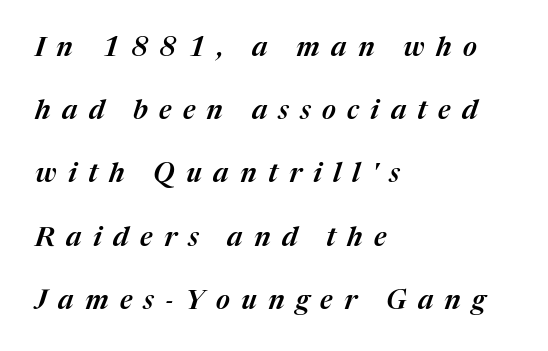
The specimen omits any rule beneath the text block's lines. In terms of posture, this sample is oblique. Reading down the block, your eye returns to a fixed left position each line. The type is letterspaced generously, with wide tracking.
